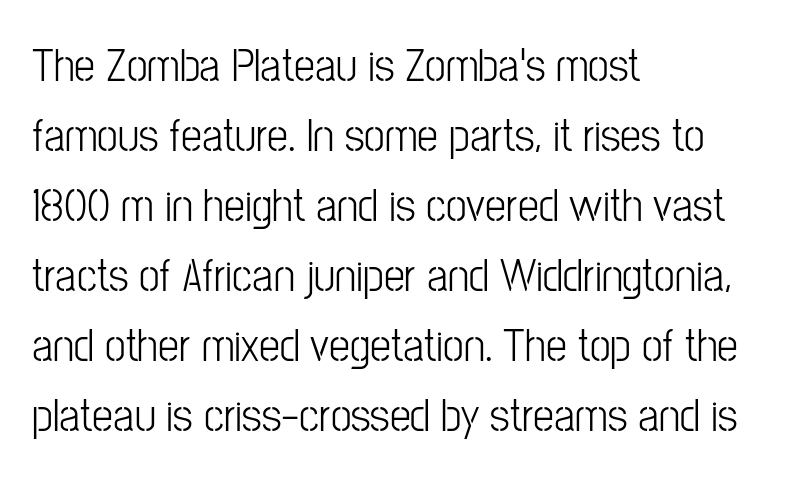
Q: Is the text bold? A: No.
Q: Is the text italic (slanted)? A: No, it is upright.
Q: Is the typeface a serif or a sans-serif typeface? A: Sans-serif.
Q: Is the text underlined? A: No.
Q: How is the paragraph aligned? A: Left-aligned.
Q: Is the spacing between letters normal or unusually wide? A: Normal.
Q: Is the spacing between lines tight, normal or loose? A: Normal.
Q: Width (condensed, normal, or wide)? A: Condensed.
Q: Stroke contrast? A: Low.
Q: x-height? A: Medium.
Q: Monospaced? A: No.
